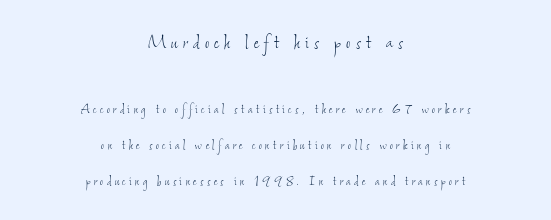
The image shows 24 px text type; set centered, loose line spacing (2.22x), unusually wide letter spacing (+0.22 em), not underlined; the first (top) block is 1.5x larger.
